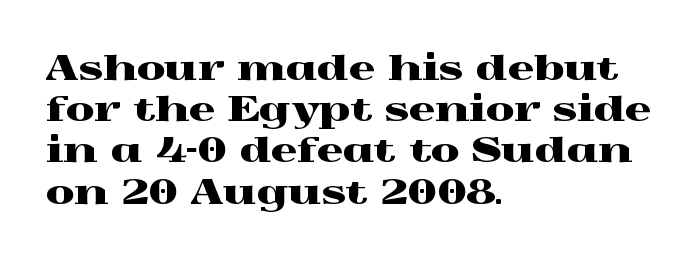
Students, note that the glyphs here touch the page at normal intervals. Leftover space on each line is placed entirely after the last word. The passage shown is typed in a proportional face where columns would drift. Bare-footed words on every line. Classification — serif. In terms of posture, this sample is upright.
